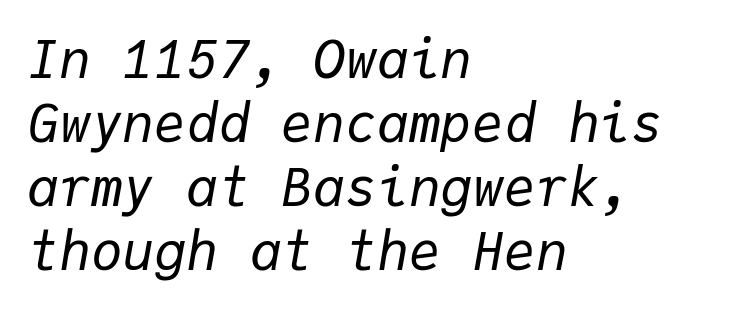
Q: Is the text bold? A: No.
Q: Is the text italic (slanted)? A: Yes, it leans right by about 9 degrees.
Q: Is the text underlined? A: No.
Q: How is the paragraph aligned? A: Left-aligned.
Q: Is the spacing between letters normal or unusually wide? A: Normal.
Q: Width (condensed, normal, or wide)? A: Normal.
Q: Stroke contrast? A: Low.
Q: x-height? A: Medium.
Q: Monospaced? A: Yes.
